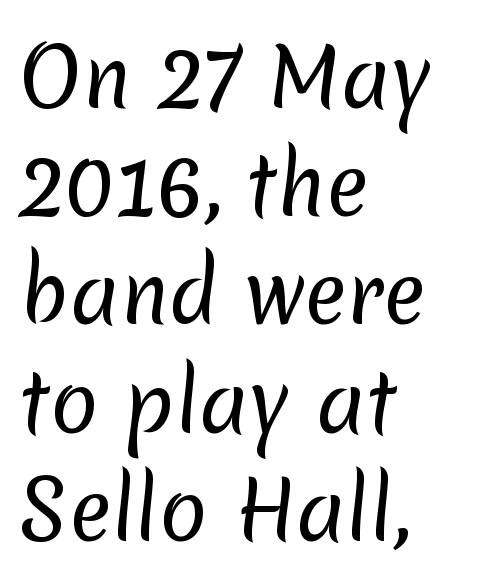
Caption: face not bold, strokes unweighted. Horizontally, the lines are justified to the leading edge only. The horizontal fit of the characters is conventional and even. The passage shown is typed in a proportional face where columns would drift. Baseline-to-baseline distance is the conventional proportion of letter height.
